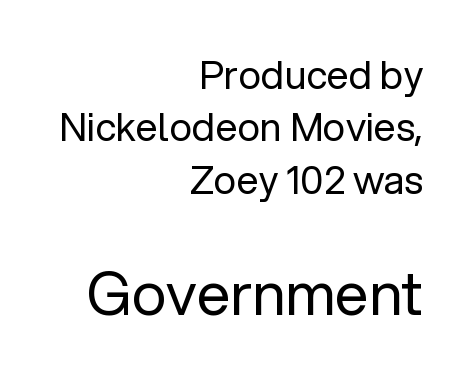
{"serif": "no", "italic": "no", "bold": "no", "weight": "regular", "width": "normal", "stroke_contrast": "low", "x_height": "medium", "monospaced": "no", "underline": "no", "align": "right", "line_spacing": "normal", "line_spacing_ratio": 1.34, "letter_spacing": "normal", "letter_spacing_em": 0.0, "larger_block": "second", "size_ratio": 1.51, "glyph_px": 59}
